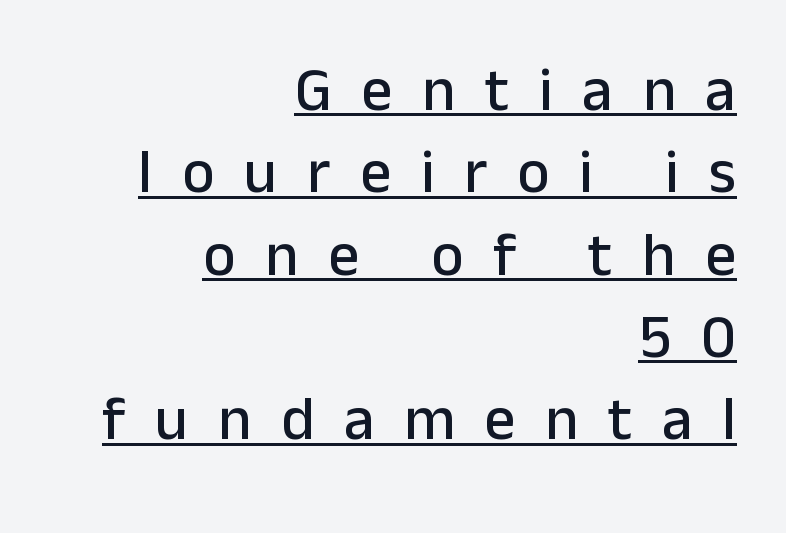
The image shows 61 px sans-serif type, upright; set right-aligned, normal line spacing (1.35x), unusually wide letter spacing (+0.49 em), underlined; low stroke contrast and a medium x-height.
